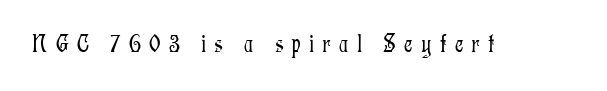
The image shows 26 px text type, upright; set unusually wide letter spacing (+0.31 em), not underlined.
